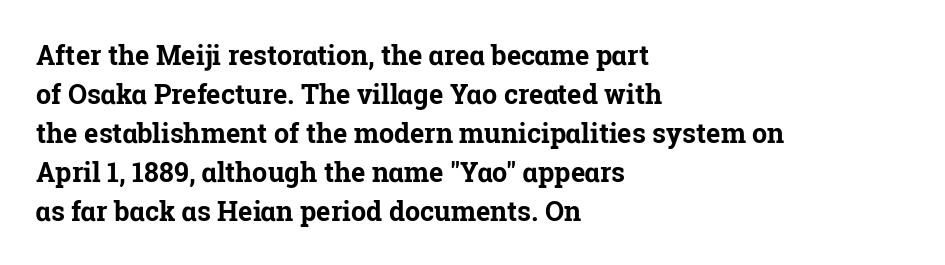
Line starts are locked; line ends wander. On the weight axis this lands at bold, roughly 700. Italic: no, the glyphs are upright roman. Glance below the letters and you will spot only blank space.
